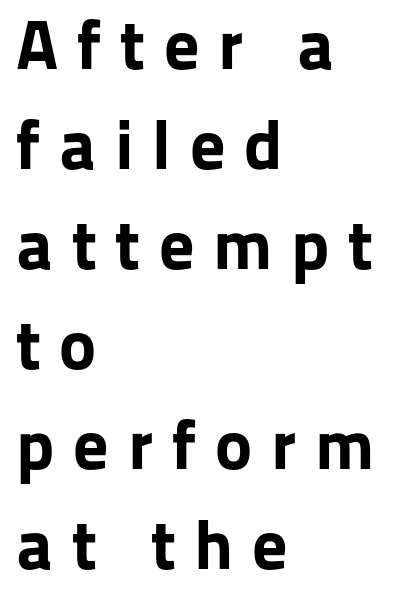
Q: Is the text bold? A: Yes.
Q: Is the text italic (slanted)? A: No, it is upright.
Q: Is the typeface a serif or a sans-serif typeface? A: Sans-serif.
Q: Is the text underlined? A: No.
Q: How is the paragraph aligned? A: Left-aligned.
Q: Is the spacing between letters normal or unusually wide? A: Unusually wide.
Q: Is the spacing between lines tight, normal or loose? A: Normal.
Q: Width (condensed, normal, or wide)? A: Normal.
Q: Stroke contrast? A: Low.
Q: x-height? A: Medium.
Q: Monospaced? A: No.
